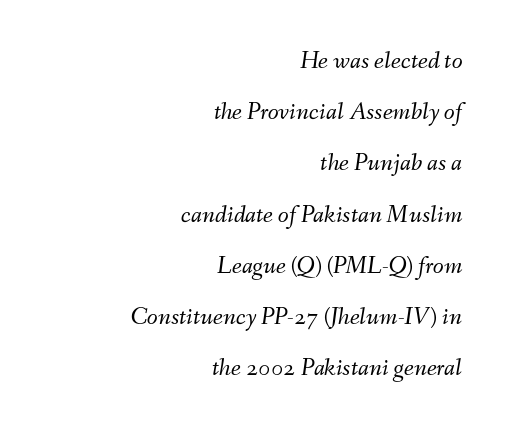
{"italic": "yes", "lean": "right", "slant_degrees": 9, "bold": "no", "underline": "no", "align": "right", "line_spacing": "loose", "line_spacing_ratio": 2.05, "letter_spacing": "normal", "letter_spacing_em": 0.0, "glyph_px": 25}
